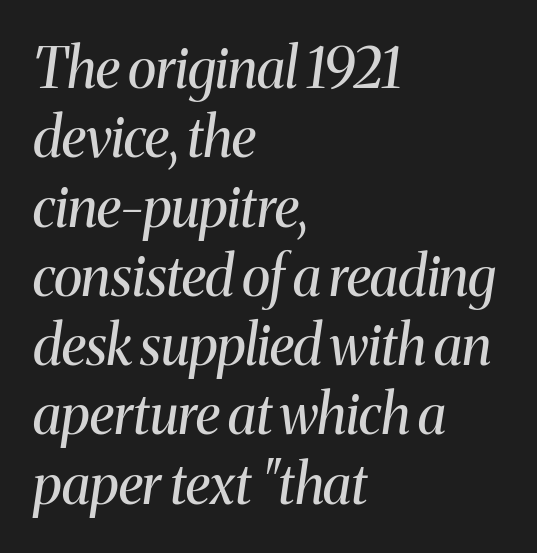
The image shows 55 px regular-weight serif type, italic (leaning right); set left-aligned, normal line spacing (1.26x), normal letter spacing, not underlined; medium stroke contrast and a medium x-height.
